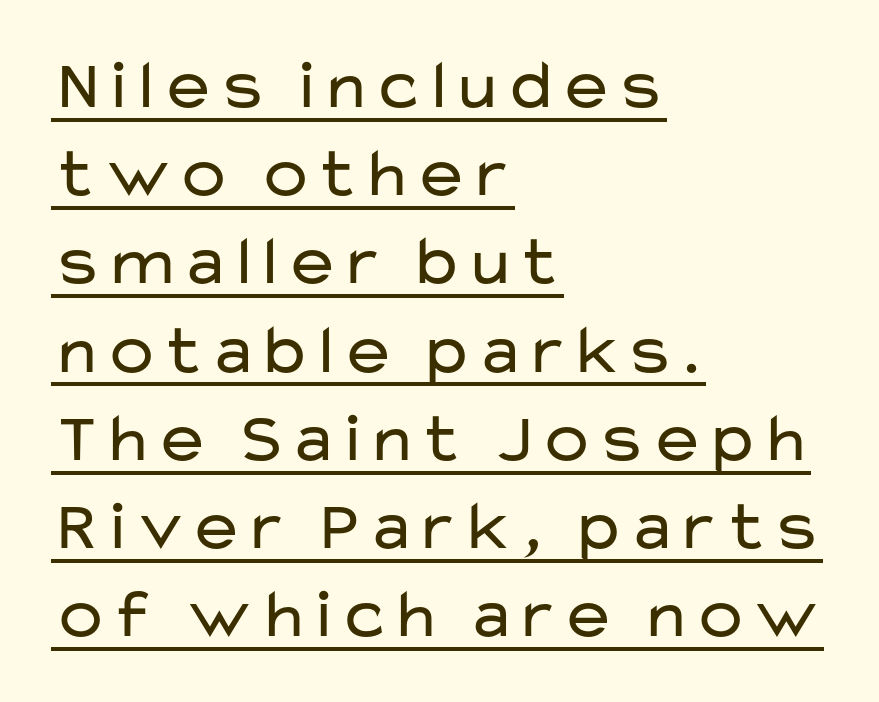
Q: Is the text bold? A: No.
Q: Is the text italic (slanted)? A: No, it is upright.
Q: Is the typeface a serif or a sans-serif typeface? A: Sans-serif.
Q: Is the text underlined? A: Yes.
Q: How is the paragraph aligned? A: Left-aligned.
Q: Is the spacing between letters normal or unusually wide? A: Normal.
Q: Is the spacing between lines tight, normal or loose? A: Normal.
Q: Width (condensed, normal, or wide)? A: Wide.
Q: Stroke contrast? A: Low.
Q: x-height? A: Medium.
Q: Monospaced? A: No.
